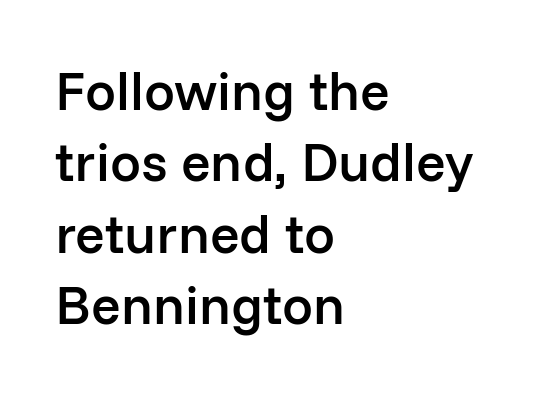
The image shows 55 px semibold sans-serif type, upright; set left-aligned, normal line spacing (1.3x), normal letter spacing, not underlined; low stroke contrast and a medium x-height.
